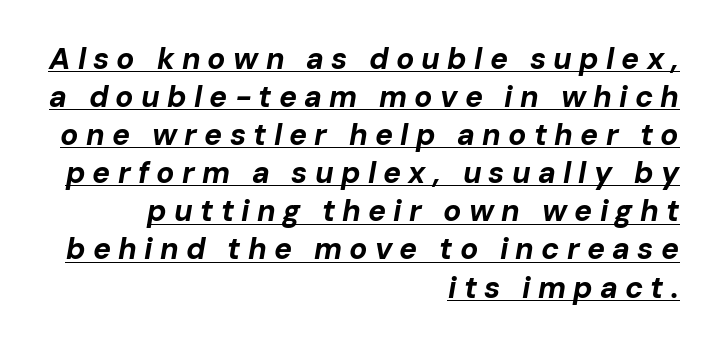
{"italic": "yes", "lean": "right", "slant_degrees": 10, "bold": "yes", "weight": "bold", "width": "normal", "stroke_contrast": "low", "x_height": "medium", "monospaced": "no", "underline": "yes", "align": "right", "line_spacing": "normal", "line_spacing_ratio": 1.27, "letter_spacing": "wide", "letter_spacing_em": 0.24, "glyph_px": 30}
